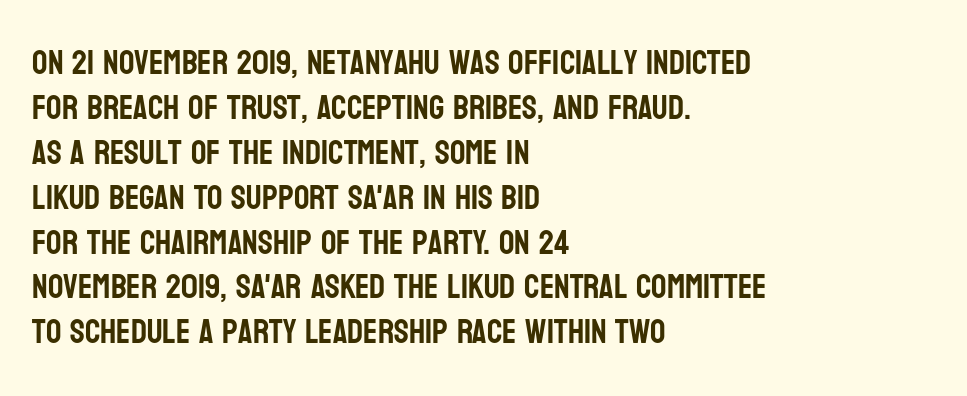
{"serif": "no", "italic": "no", "width": "condensed", "stroke_contrast": "low", "x_height": "large", "monospaced": "no", "underline": "no", "align": "left", "line_spacing": "normal", "line_spacing_ratio": 1.32, "letter_spacing": "normal", "letter_spacing_em": 0.0, "glyph_px": 34}
